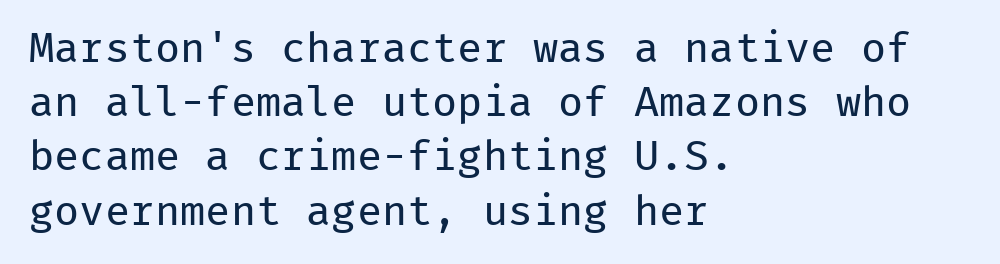
The image shows 42 px regular-weight sans-serif type, upright, monospaced; set left-aligned, normal line spacing (1.29x), normal letter spacing, not underlined; low stroke contrast and a medium x-height.
